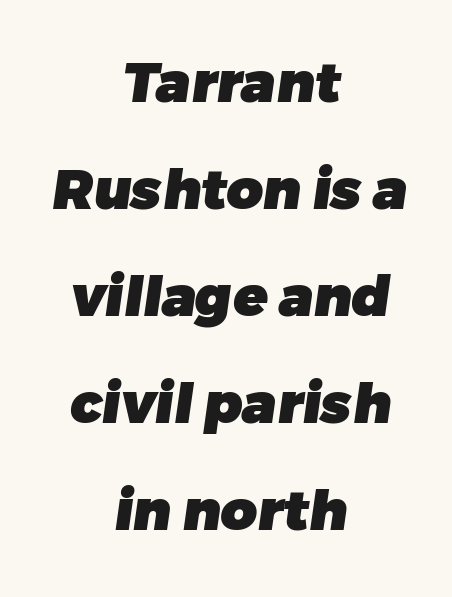
The image shows 56 px heavy sans-serif type; set centered, loose line spacing (1.91x), normal letter spacing, not underlined; low stroke contrast and a medium x-height.
